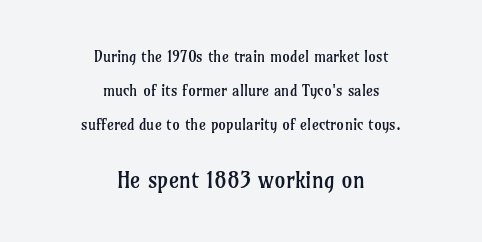
The image shows 22 px text type, upright; set centered, loose line spacing (2.26x), normal letter spacing, not underlined; the second (bottom) block is 1.47x larger.
